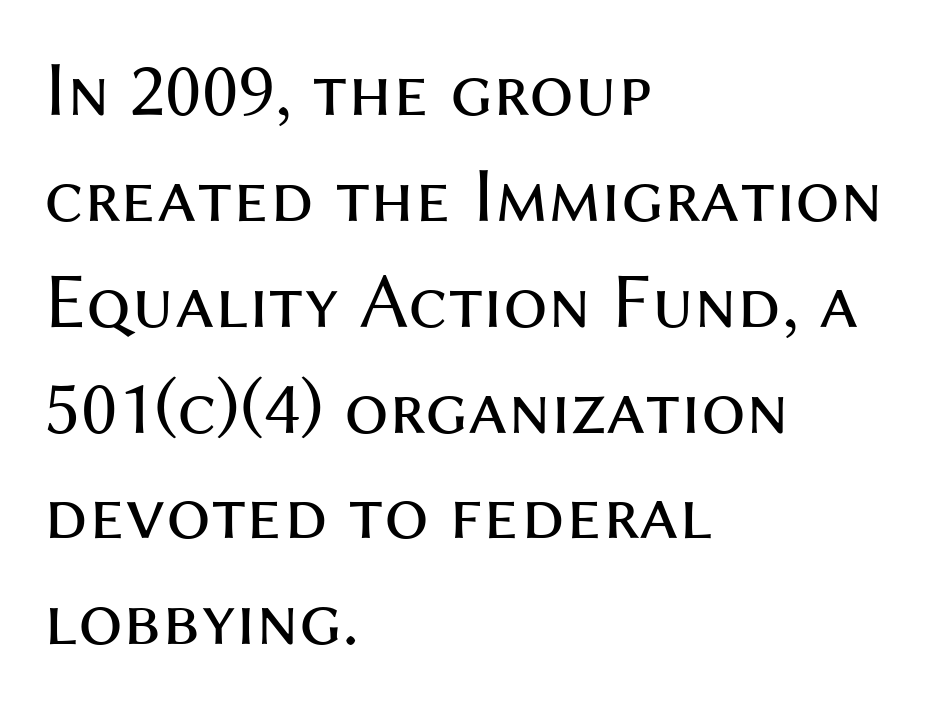
The image shows 79 px regular-weight sans-serif type, upright; set left-aligned, normal line spacing (1.34x), normal letter spacing, not underlined; medium stroke contrast and a medium x-height.
